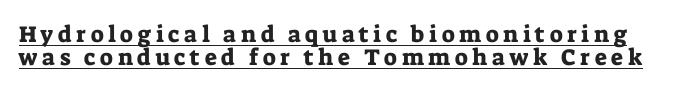
The image shows 23 px text type, upright; set tight line spacing (1.02x), unusually wide letter spacing (+0.2 em), underlined.
